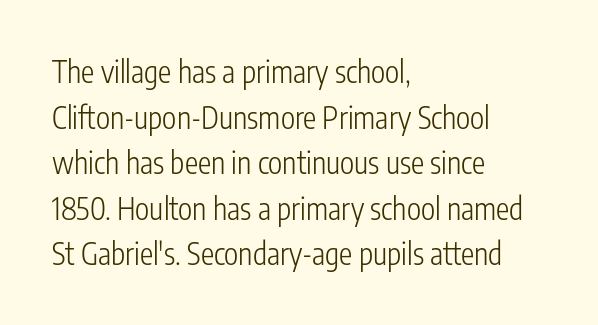
Q: Is the text bold? A: No.
Q: Is the text italic (slanted)? A: No, it is upright.
Q: Is the typeface a serif or a sans-serif typeface? A: Sans-serif.
Q: Is the text underlined? A: No.
Q: How is the paragraph aligned? A: Left-aligned.
Q: Is the spacing between letters normal or unusually wide? A: Normal.
Q: Is the spacing between lines tight, normal or loose? A: Normal.
Q: Width (condensed, normal, or wide)? A: Condensed.
Q: Stroke contrast? A: Low.
Q: x-height? A: Medium.
Q: Monospaced? A: No.
